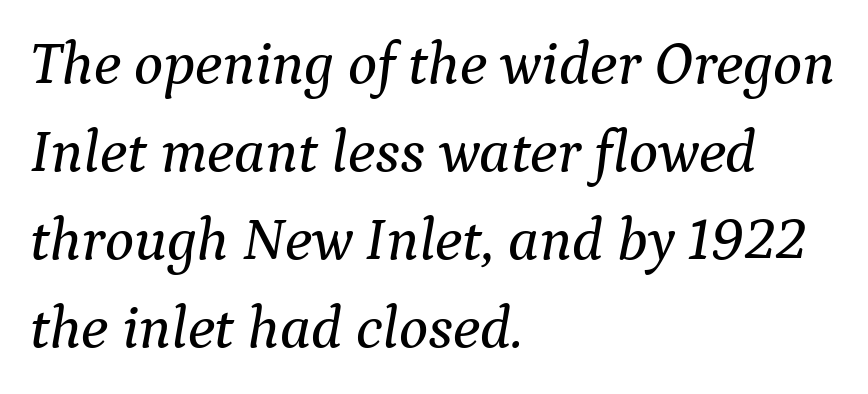
{"serif": "yes", "italic": "yes", "lean": "right", "slant_degrees": 9, "width": "normal", "stroke_contrast": "medium", "x_height": "medium", "monospaced": "no", "underline": "no", "align": "left", "line_spacing": "normal", "line_spacing_ratio": 1.44, "letter_spacing": "normal", "letter_spacing_em": 0.0, "glyph_px": 61}
